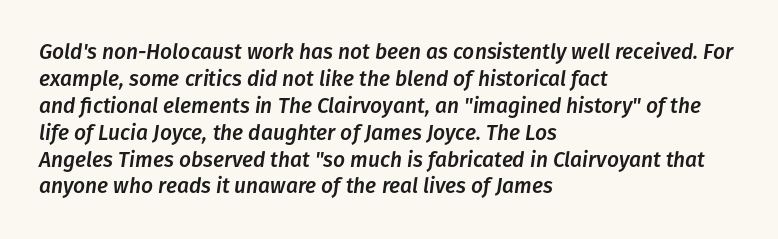
The image shows 21 px text type, italic (leaning right); set left-aligned, normal line spacing (1.28x), normal letter spacing, not underlined.
